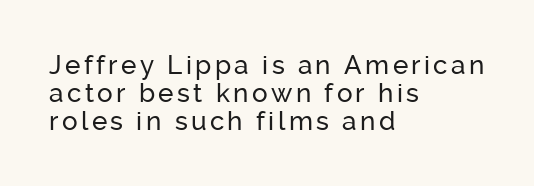
The image shows 26 px text type, upright; set left-aligned, tight line spacing (1.07x), not underlined.
